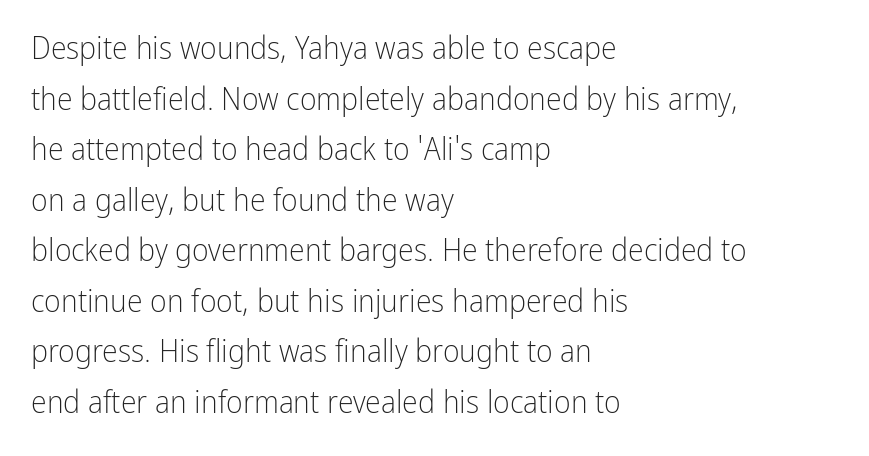
{"serif": "no", "italic": "no", "bold": "no", "weight": "light", "width": "condensed", "stroke_contrast": "low", "x_height": "medium", "monospaced": "no", "underline": "no", "align": "left", "line_spacing": "normal", "line_spacing_ratio": 1.58, "letter_spacing": "normal", "letter_spacing_em": 0.0, "glyph_px": 32}
